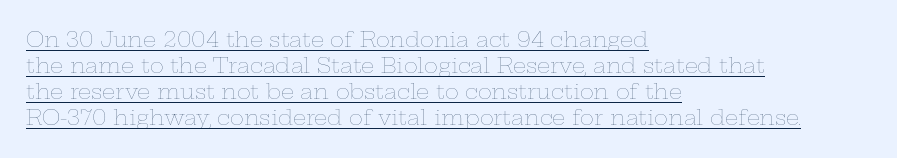
{"italic": "no", "bold": "no", "underline": "yes", "align": "left", "line_spacing_ratio": 1.24, "letter_spacing": "normal", "letter_spacing_em": 0.0, "glyph_px": 21}
